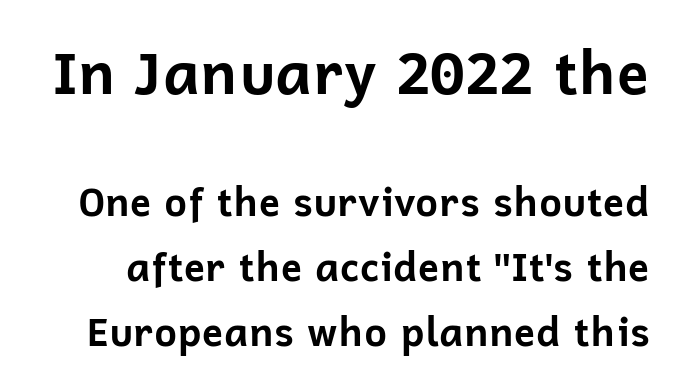
Q: Is the text bold? A: Yes.
Q: Is the text italic (slanted)? A: No, it is upright.
Q: Is the typeface a serif or a sans-serif typeface? A: Sans-serif.
Q: Is the text underlined? A: No.
Q: Is the spacing between letters normal or unusually wide? A: Normal.
Q: Is the spacing between lines tight, normal or loose? A: Normal.
Q: Which block of text is set in a larger size, the first (top) or the second (bottom)? A: The first (top) one.
Q: Width (condensed, normal, or wide)? A: Normal.
Q: Stroke contrast? A: Low.
Q: x-height? A: Medium.
Q: Monospaced? A: No.
